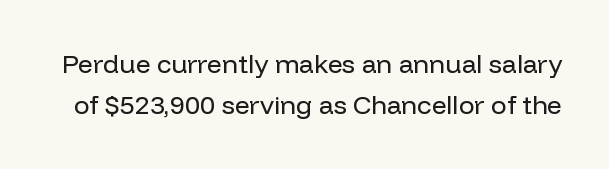
The strokes are not fattened; the text isn't bold. The line texture is even and compact thanks to regular tracking. These lines sit exactly where default settings would place them. Ordinary non-slanted type is in use.
